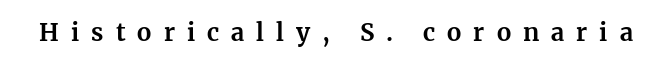
{"italic": "no", "bold": "yes", "underline": "no", "letter_spacing": "wide", "letter_spacing_em": 0.5, "glyph_px": 24}
